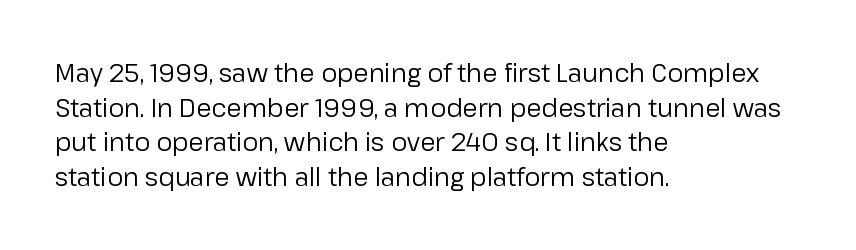
The letters stand straight up with perfectly vertical stems. The typesetter chose a ragged-right arrangement here. What's the leading like? Ordinary, nothing unusual. Nothing unusual about the tracking: characters are spaced as the font intends. Is the stroke heavy? The answer is a plain regular-or-lighter.
